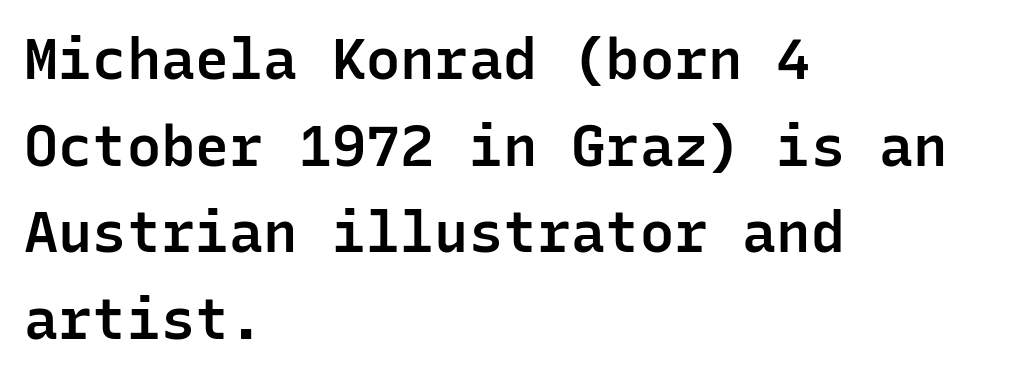
The glyphs in this specimen are sans serif. Short note: letters normally spaced. The rendering uses typewriter-style spacing with identical character cells. Each row of text sits above clean, open space. Line beginnings align vertically; line endings do not. Does the weight exceed regular? Yes, but only to semibold.
